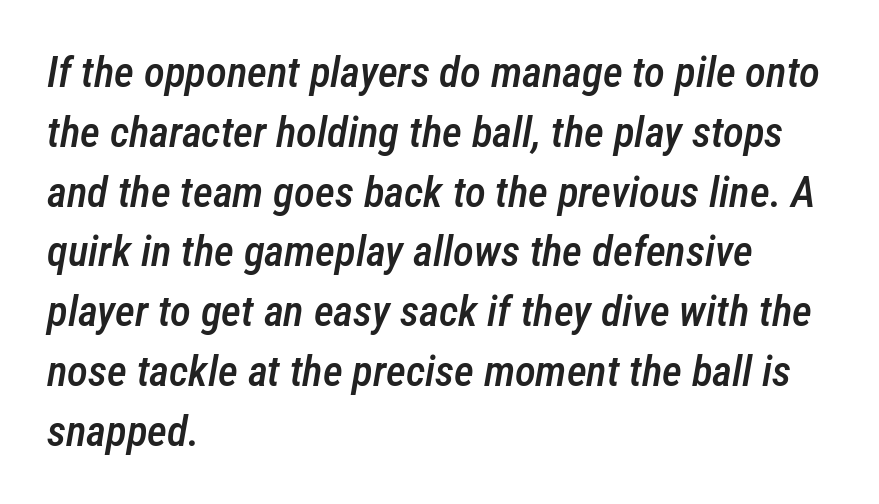
The image shows 43 px semibold, condensed type, italic (leaning right); set left-aligned, normal line spacing (1.39x), normal letter spacing, not underlined; low stroke contrast and a medium x-height.
